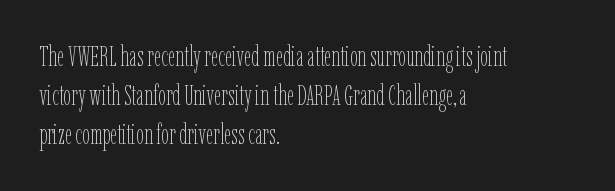
The image shows 28 px thin, condensed type, upright; set left-aligned, normal line spacing (1.4x), normal letter spacing, not underlined; low stroke contrast and a medium x-height.
